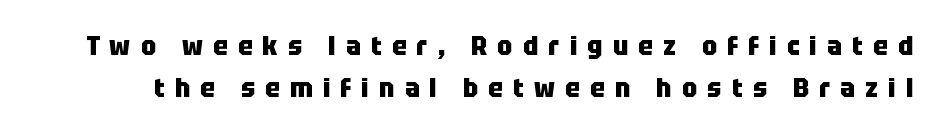
Spacing between characters has been opened up far beyond the box default. As a designer I'd log this as weight 700, bold. The baseline area is clear. The passage shown stacks its lines at a standard gap. In terms of posture, this sample is upright.
